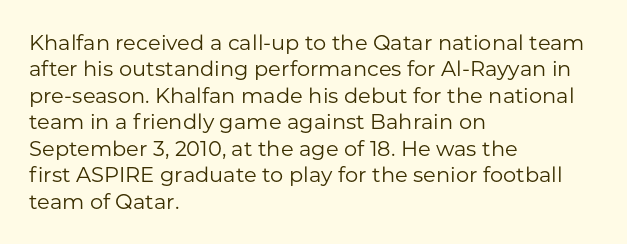
The image shows 21 px text type, upright; set left-aligned, normal line spacing (1.26x), normal letter spacing, not underlined.
